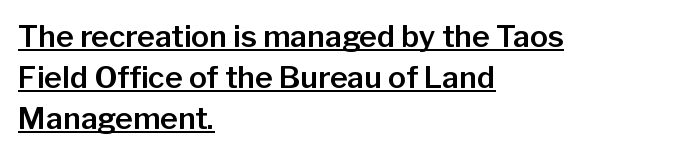
The image shows 30 px sans-serif type, upright; set left-aligned, normal line spacing (1.36x), normal letter spacing, underlined; low stroke contrast and a medium x-height.
